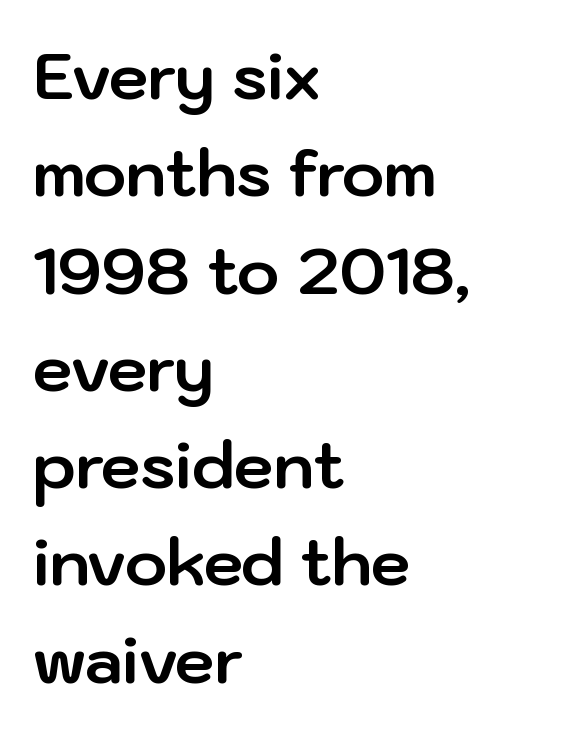
{"serif": "no", "italic": "no", "bold": "yes", "weight": "bold", "width": "normal", "stroke_contrast": "low", "x_height": "medium", "monospaced": "no", "underline": "no", "align": "left", "line_spacing": "normal", "line_spacing_ratio": 1.52, "letter_spacing": "normal", "letter_spacing_em": 0.0, "glyph_px": 64}
